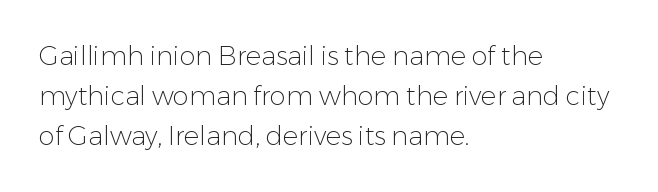
{"italic": "no", "bold": "no", "underline": "no", "align": "left", "line_spacing": "normal", "line_spacing_ratio": 1.54, "letter_spacing": "normal", "letter_spacing_em": 0.0, "glyph_px": 26}
